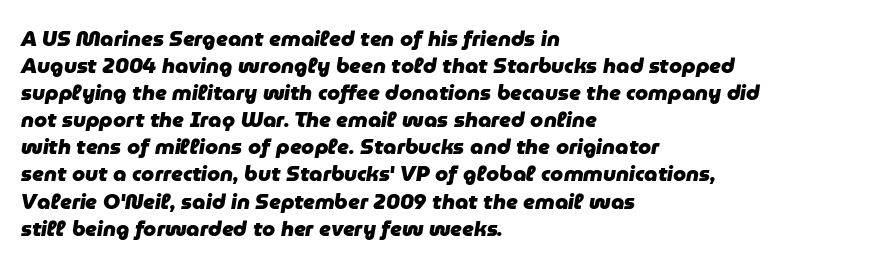
The passage shown has conventional tracking throughout. If you drew a ruler down the left edge, every line would touch it. As a designer I'd log this as weight 700, bold. When letters slant like this, we call the style italic. A typesetter would call this leading conventional body-copy spacing. Descenders hang freely into open space.
